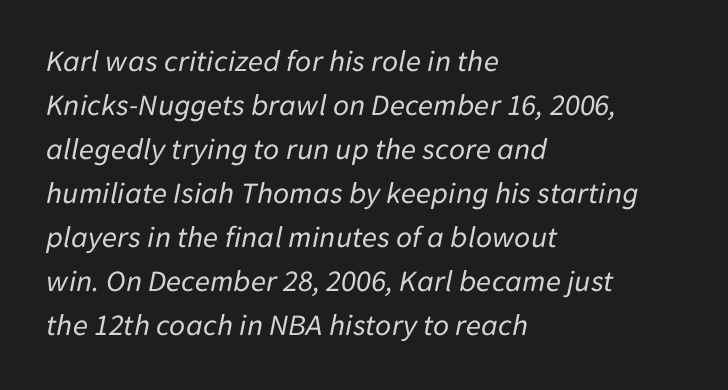
Q: Is the text bold? A: No.
Q: Is the text italic (slanted)? A: Yes, it leans right by about 11 degrees.
Q: Is the text underlined? A: No.
Q: How is the paragraph aligned? A: Left-aligned.
Q: Is the spacing between letters normal or unusually wide? A: Normal.
Q: Is the spacing between lines tight, normal or loose? A: Normal.
Q: Width (condensed, normal, or wide)? A: Normal.
Q: Stroke contrast? A: Low.
Q: x-height? A: Medium.
Q: Monospaced? A: No.
